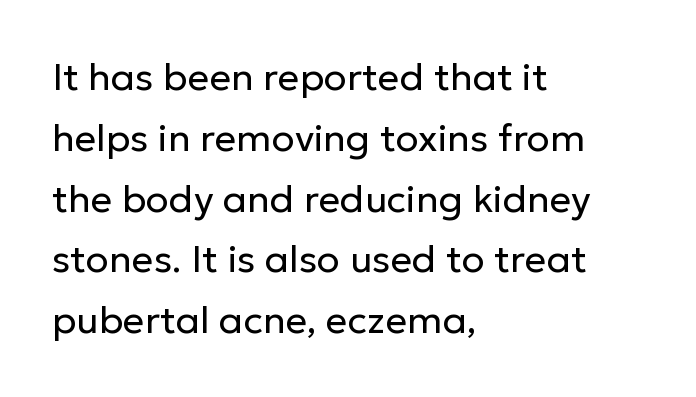
What's the leading like? Ordinary, nothing unusual. Spacing verdict: proportional, widths tailored to each character. Words appear dense and cohesive because spacing is normal. This is roman type, the default non-slanted kind.
